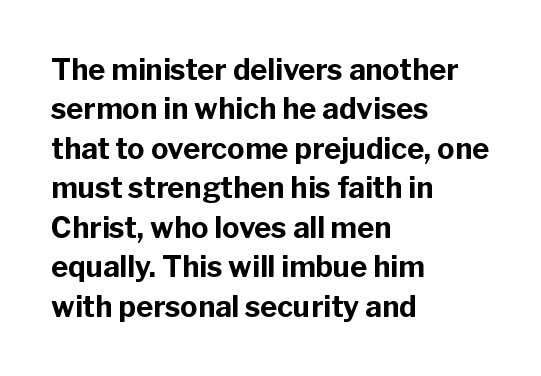
{"serif": "no", "italic": "no", "bold": "yes", "weight": "bold", "width": "normal", "stroke_contrast": "low", "x_height": "medium", "monospaced": "no", "underline": "no", "align": "left", "line_spacing": "normal", "line_spacing_ratio": 1.36, "letter_spacing": "normal", "letter_spacing_em": 0.0, "glyph_px": 29}
